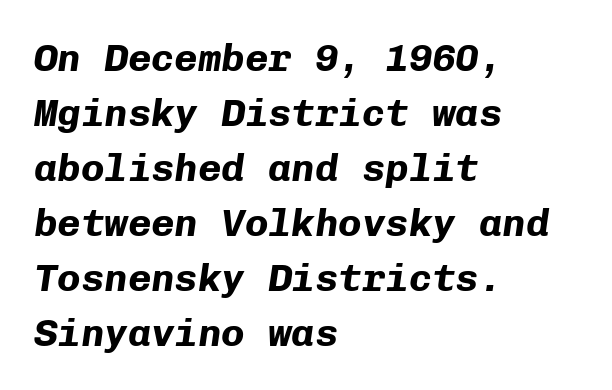
{"italic": "yes", "lean": "right", "slant_degrees": 8, "bold": "yes", "weight": "bold", "width": "normal", "stroke_contrast": "low", "x_height": "medium", "monospaced": "yes", "underline": "no", "align": "left", "line_spacing": "normal", "line_spacing_ratio": 1.41, "letter_spacing": "normal", "letter_spacing_em": 0.0, "glyph_px": 39}
